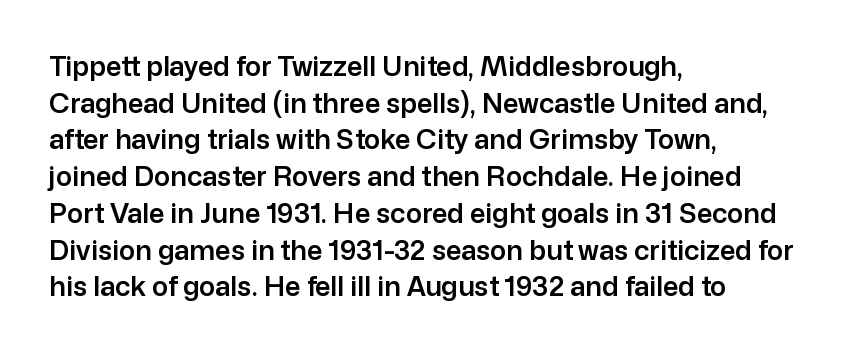
Alignment: flush left. The lettering stays uniformly vertical, giving the passage a roman look. The block of text has a typical density, with ordinary space between rows. Beneath every word, the page is bare. Compared with typical body copy, the letter spacing here is the same.
